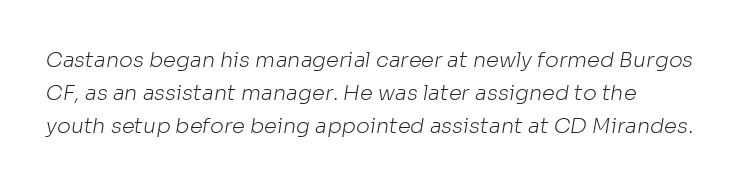
A bare baseline throughout the passage. No chunkiness to these letters — they're not bold. Regular leading. The line texture is even and compact thanks to regular tracking.
